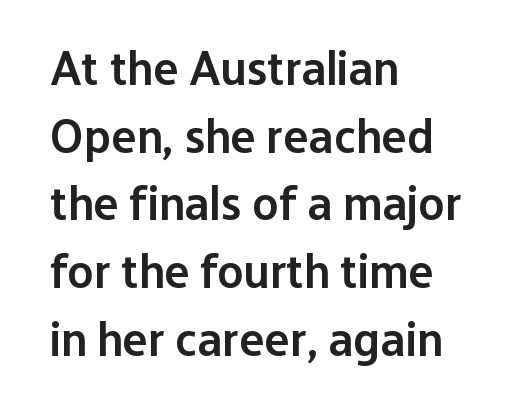
The image shows 48 px semibold sans-serif type, upright; set left-aligned, normal line spacing (1.41x), normal letter spacing, not underlined; low stroke contrast and a medium x-height.
